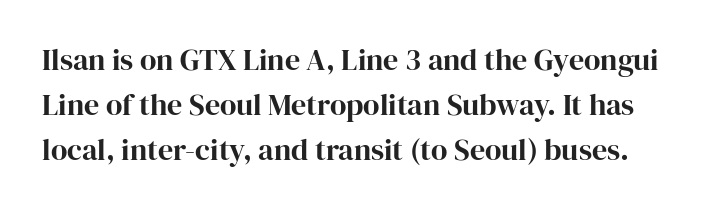
Q: Is the text italic (slanted)? A: No, it is upright.
Q: Is the typeface a serif or a sans-serif typeface? A: Serif.
Q: Is the text underlined? A: No.
Q: Is the spacing between letters normal or unusually wide? A: Normal.
Q: Is the spacing between lines tight, normal or loose? A: Normal.
Q: Width (condensed, normal, or wide)? A: Normal.
Q: Stroke contrast? A: High.
Q: x-height? A: Medium.
Q: Monospaced? A: No.
